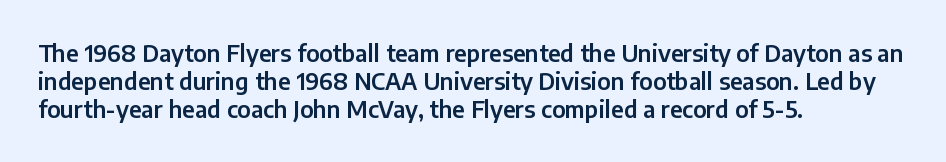
The image shows 23 px text type, upright; set left-aligned, line spacing 1.21x, normal letter spacing, not underlined.
